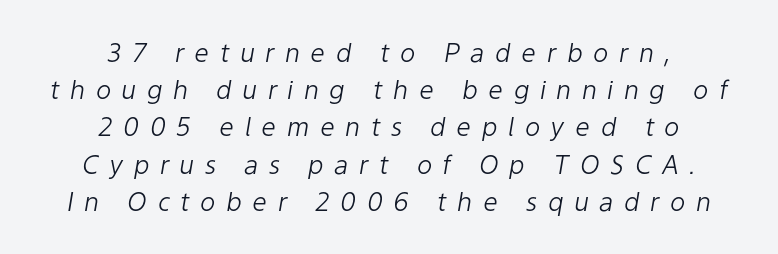
The image shows 26 px text type, italic (leaning right); set centered, normal line spacing (1.43x), unusually wide letter spacing (+0.4 em), not underlined.
